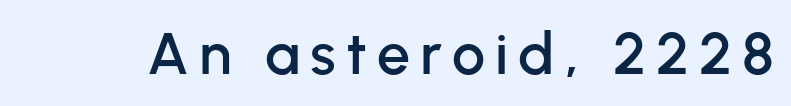
Q: Is the text italic (slanted)? A: No, it is upright.
Q: Is the typeface a serif or a sans-serif typeface? A: Sans-serif.
Q: Is the text underlined? A: No.
Q: Width (condensed, normal, or wide)? A: Normal.
Q: Stroke contrast? A: Low.
Q: x-height? A: Medium.
Q: Monospaced? A: No.
